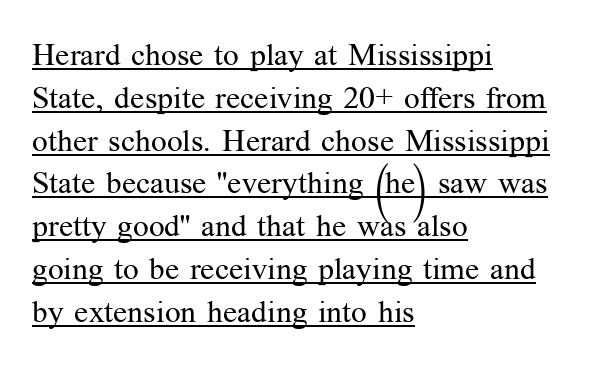
The image shows 31 px regular-weight serif type, upright; set left-aligned, normal line spacing (1.38x), normal letter spacing, underlined; medium stroke contrast and a medium x-height.
